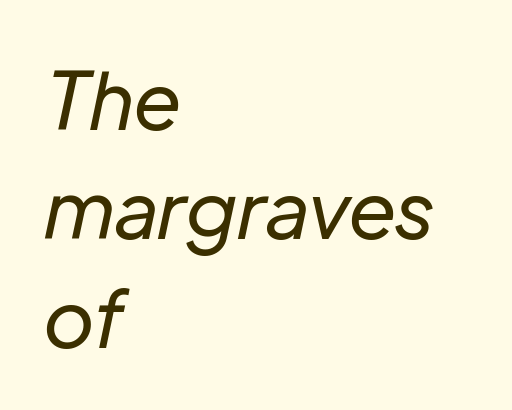
{"italic": "yes", "lean": "right", "slant_degrees": 12, "bold": "no", "weight": "regular", "width": "normal", "stroke_contrast": "low", "x_height": "medium", "monospaced": "no", "underline": "no", "align": "left", "line_spacing": "normal", "line_spacing_ratio": 1.36, "letter_spacing": "normal", "letter_spacing_em": 0.0, "glyph_px": 80}
